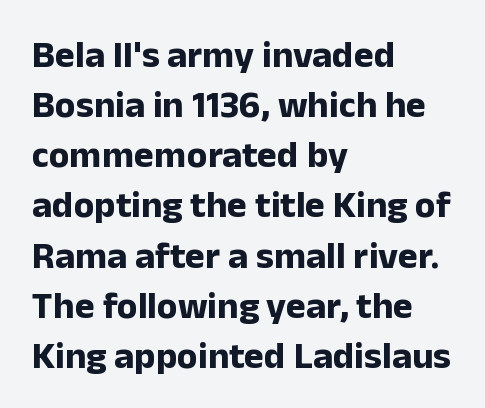
Q: Is the text bold? A: Yes.
Q: Is the text italic (slanted)? A: No, it is upright.
Q: Is the typeface a serif or a sans-serif typeface? A: Sans-serif.
Q: Is the text underlined? A: No.
Q: How is the paragraph aligned? A: Left-aligned.
Q: Is the spacing between letters normal or unusually wide? A: Normal.
Q: Is the spacing between lines tight, normal or loose? A: Normal.
Q: Width (condensed, normal, or wide)? A: Normal.
Q: Stroke contrast? A: Low.
Q: x-height? A: Medium.
Q: Monospaced? A: No.
